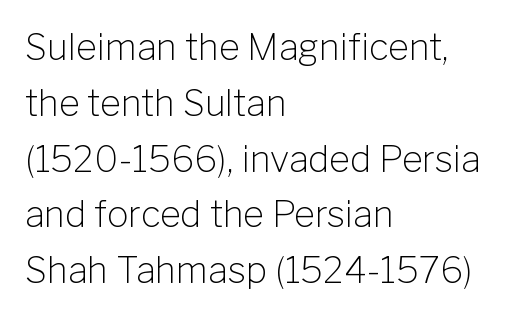
The image shows 36 px light sans-serif type, upright; set left-aligned, normal line spacing (1.55x), normal letter spacing, not underlined; low stroke contrast and a medium x-height.
